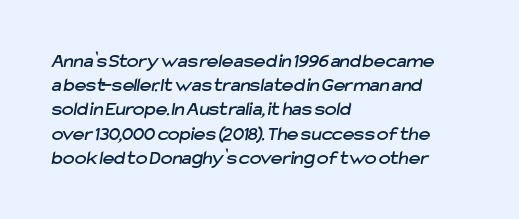
Q: Is the text underlined? A: No.
Q: How is the paragraph aligned? A: Left-aligned.
Q: Is the spacing between letters normal or unusually wide? A: Normal.
